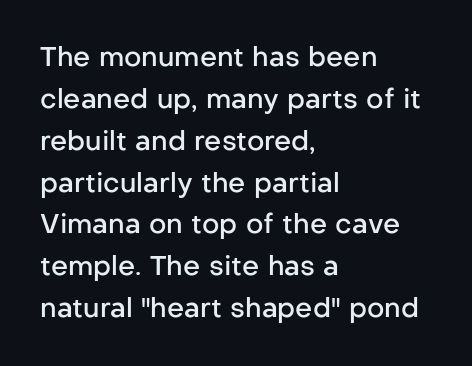
{"italic": "no", "bold": "semi", "underline": "no", "align": "left", "line_spacing": "normal", "line_spacing_ratio": 1.55, "letter_spacing": "normal", "letter_spacing_em": 0.0, "glyph_px": 27}
